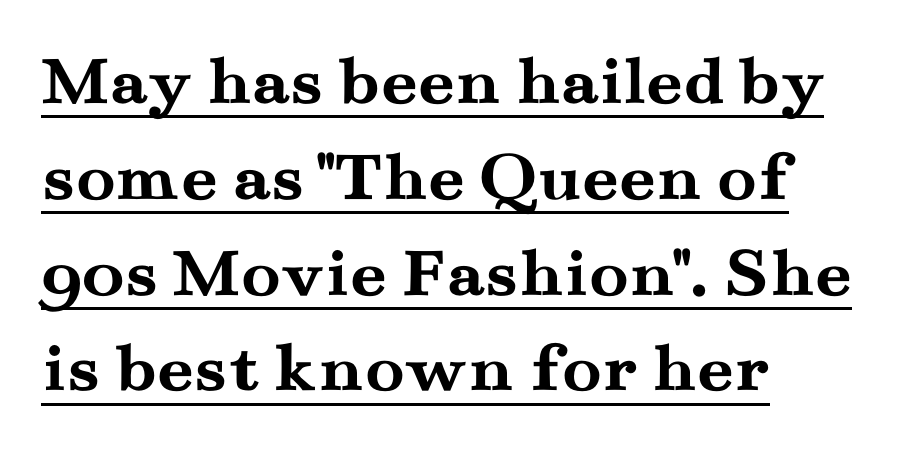
The image shows 72 px semibold, wide serif type, upright; set left-aligned, normal line spacing (1.33x), normal letter spacing, underlined; medium stroke contrast and a small x-height.
